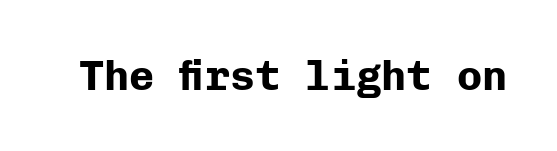
Honestly, the letter spacing is just normal — you wouldn't notice it. In terms of weight, the rendering is a true, heavy bold. These lines are rendered in a fixed-pitch font. The space beneath each line is pristine and unruled.
